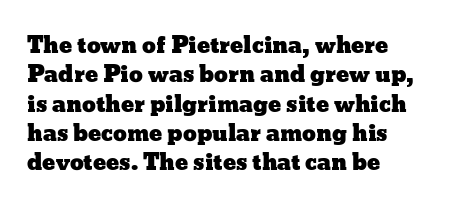
{"italic": "no", "underline": "no", "align": "left", "line_spacing": "normal", "line_spacing_ratio": 1.33, "letter_spacing": "normal", "letter_spacing_em": 0.0, "glyph_px": 22}
